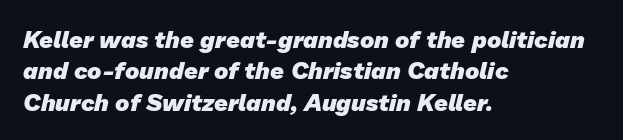
{"bold": "yes", "underline": "no", "align": "left", "line_spacing": "normal", "line_spacing_ratio": 1.31, "letter_spacing": "normal", "letter_spacing_em": 0.0, "glyph_px": 24}
